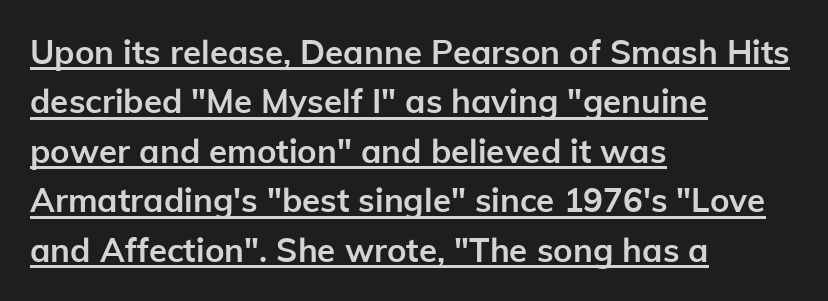
Q: Is the text bold? A: Yes.
Q: Is the text italic (slanted)? A: No, it is upright.
Q: Is the typeface a serif or a sans-serif typeface? A: Sans-serif.
Q: Is the text underlined? A: Yes.
Q: How is the paragraph aligned? A: Left-aligned.
Q: Is the spacing between letters normal or unusually wide? A: Normal.
Q: Is the spacing between lines tight, normal or loose? A: Normal.
Q: Width (condensed, normal, or wide)? A: Normal.
Q: Stroke contrast? A: Low.
Q: x-height? A: Medium.
Q: Monospaced? A: No.
